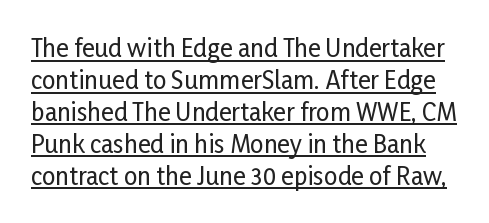
If you drew a line through each stem, it would be perfectly vertical. The space between consecutive lines is moderate. What decoration does the sample have? An underline. In terms of letterspacing, this is plain default setting.
